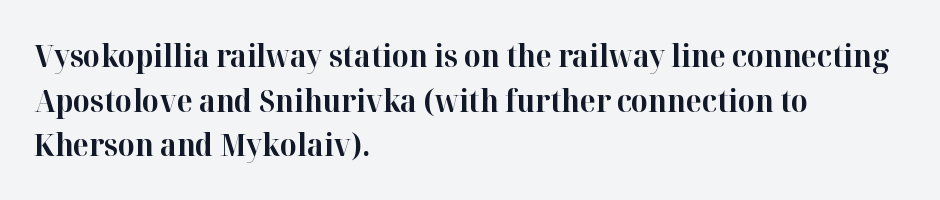
Layout note: lines flush left. Character widths vary here, with narrow letters taking less room than wide ones. The passage shown has conventional tracking throughout. Italic: no, the glyphs are upright roman.
